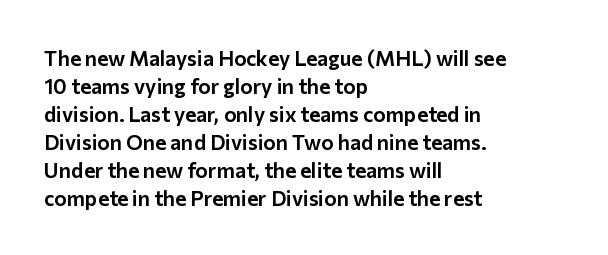
If you measured baseline to baseline, you'd find a middling distance. Descenders are the only things crossing below the line. The lines in this sample share a left origin and differ only in where they stop. Letter spacing: default. Quick note: not italic, upright.
